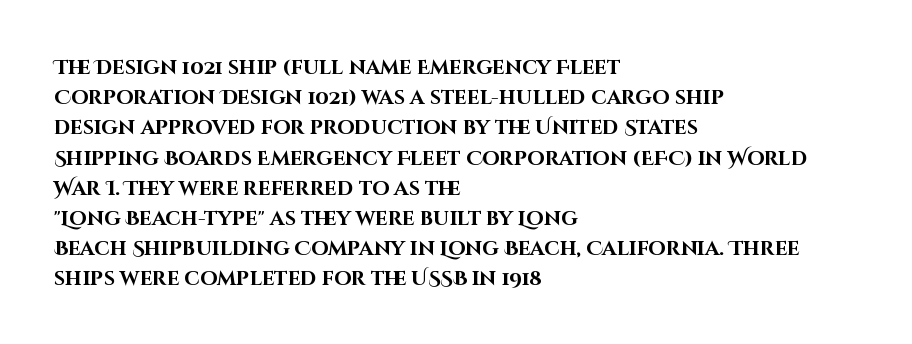
Q: Is the text bold? A: Yes.
Q: Is the text italic (slanted)? A: No, it is upright.
Q: Is the text underlined? A: No.
Q: How is the paragraph aligned? A: Left-aligned.
Q: Is the spacing between letters normal or unusually wide? A: Normal.
Q: Is the spacing between lines tight, normal or loose? A: Normal.
